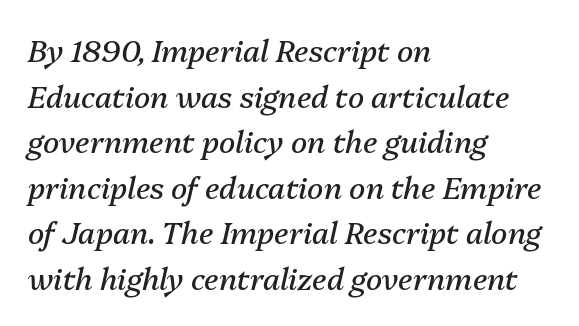
Q: Is the text bold? A: No.
Q: Is the text italic (slanted)? A: Yes, it leans right by about 13 degrees.
Q: Is the text underlined? A: No.
Q: How is the paragraph aligned? A: Left-aligned.
Q: Is the spacing between letters normal or unusually wide? A: Normal.
Q: Is the spacing between lines tight, normal or loose? A: Normal.
Q: Width (condensed, normal, or wide)? A: Normal.
Q: Stroke contrast? A: Medium.
Q: x-height? A: Medium.
Q: Monospaced? A: No.
